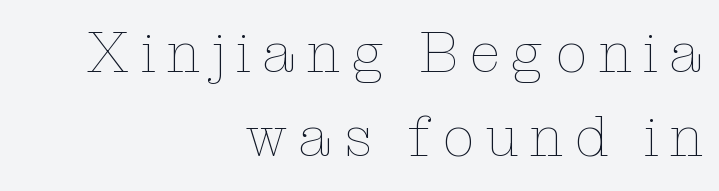
Q: Is the text bold? A: No.
Q: Is the text italic (slanted)? A: No, it is upright.
Q: Is the text underlined? A: No.
Q: How is the paragraph aligned? A: Right-aligned.
Q: Is the spacing between letters normal or unusually wide? A: Unusually wide.
Q: Is the spacing between lines tight, normal or loose? A: Normal.
Q: Width (condensed, normal, or wide)? A: Normal.
Q: Stroke contrast? A: Low.
Q: x-height? A: Medium.
Q: Monospaced? A: No.
